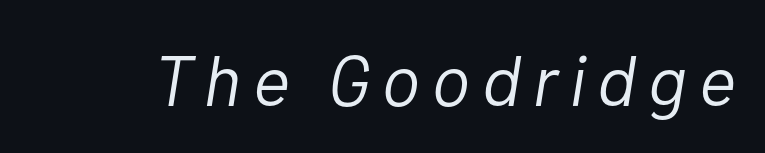
Weight: not bold — regular or lighter. Characters are canted at an angle relative to the baseline's perpendicular. Words float on clear page, feet unadorned. Looks like regular typesetting: each glyph gets only the width it needs.
